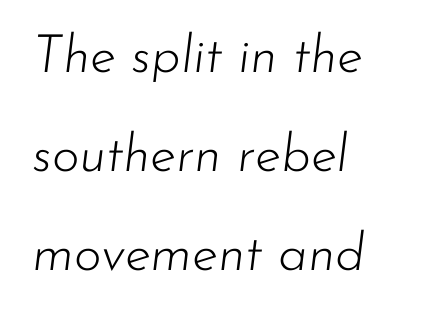
{"italic": "yes", "lean": "right", "slant_degrees": 7, "bold": "no", "weight": "light", "width": "normal", "stroke_contrast": "low", "x_height": "small", "monospaced": "no", "underline": "no", "align": "left", "line_spacing_ratio": 1.87, "letter_spacing": "normal", "letter_spacing_em": 0.0, "glyph_px": 53}
